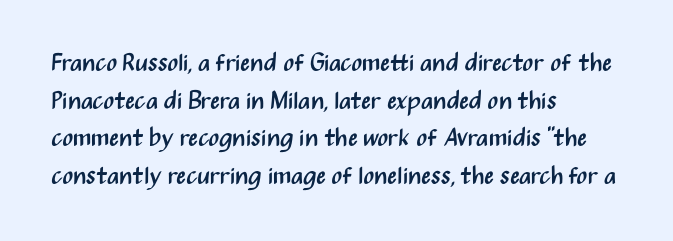
Q: Is the text bold? A: No.
Q: Is the text italic (slanted)? A: No, it is upright.
Q: Is the text underlined? A: No.
Q: How is the paragraph aligned? A: Left-aligned.
Q: Is the spacing between letters normal or unusually wide? A: Normal.
Q: Is the spacing between lines tight, normal or loose? A: Normal.
